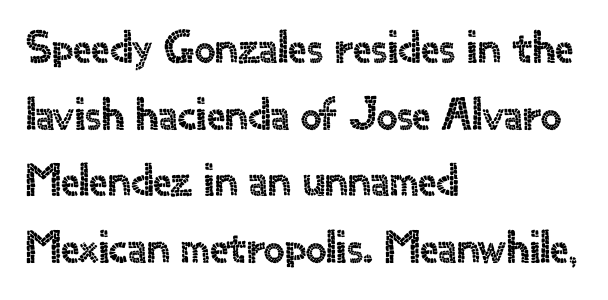
Every row of glyphs begins at an identical x-position on the left. Spacing verdict: proportional, widths tailored to each character. Ascenders rise straight up at ninety degrees. I'd call this a sans setting — the letters go barefoot. The area under the type is left untouched. Regarding leading, the lines here are spaced in the standard way.
